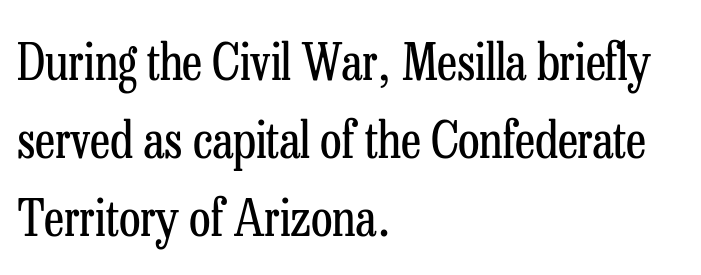
{"serif": "yes", "italic": "no", "bold": "no", "weight": "regular", "width": "condensed", "stroke_contrast": "low", "x_height": "medium", "monospaced": "no", "underline": "no", "align": "left", "line_spacing": "normal", "line_spacing_ratio": 1.56, "letter_spacing": "normal", "letter_spacing_em": 0.0, "glyph_px": 50}
